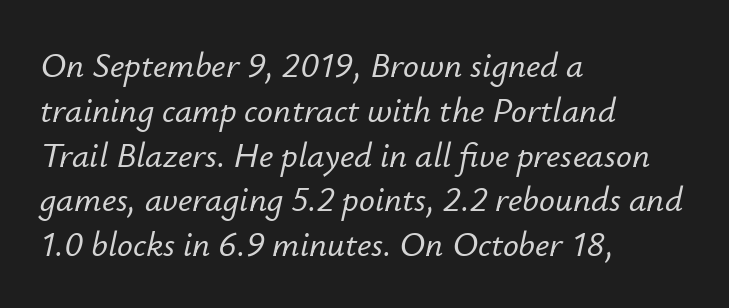
Q: Is the text italic (slanted)? A: Yes, it leans right by about 12 degrees.
Q: Is the text underlined? A: No.
Q: How is the paragraph aligned? A: Left-aligned.
Q: Is the spacing between letters normal or unusually wide? A: Normal.
Q: Is the spacing between lines tight, normal or loose? A: Normal.
Q: Width (condensed, normal, or wide)? A: Normal.
Q: Stroke contrast? A: Low.
Q: x-height? A: Small.
Q: Monospaced? A: No.
